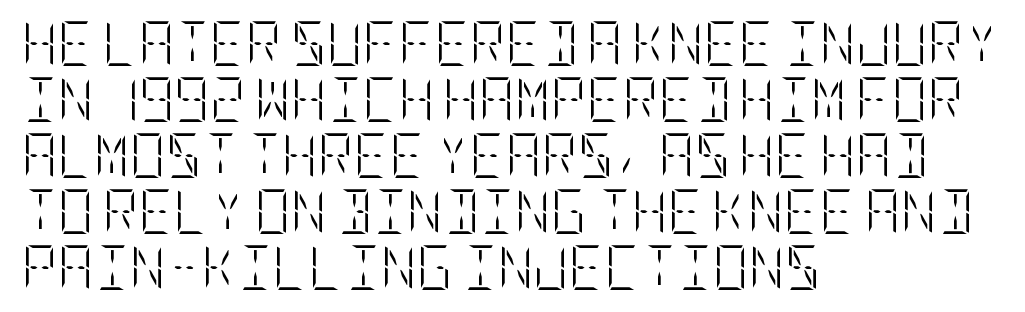
The image shows 44 px light, condensed type, upright; set left-aligned, normal line spacing (1.27x), normal letter spacing, not underlined; low stroke contrast and a large x-height.
